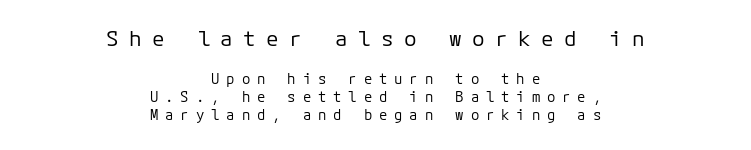
{"italic": "no", "bold": "no", "underline": "no", "align": "center", "line_spacing": "normal", "line_spacing_ratio": 1.32, "letter_spacing": "wide", "letter_spacing_em": 0.49, "larger_block": "first", "size_ratio": 1.5, "glyph_px": 21}
